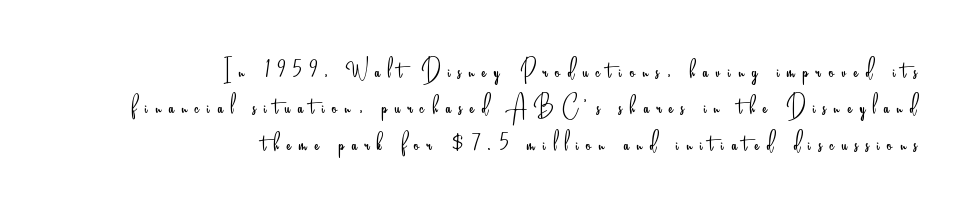
Q: Is the text bold? A: No.
Q: Is the typeface a serif or a sans-serif typeface? A: Sans-serif.
Q: Is the text underlined? A: No.
Q: How is the paragraph aligned? A: Right-aligned.
Q: Is the spacing between letters normal or unusually wide? A: Unusually wide.
Q: Width (condensed, normal, or wide)? A: Condensed.
Q: Stroke contrast? A: Low.
Q: x-height? A: Small.
Q: Monospaced? A: No.
